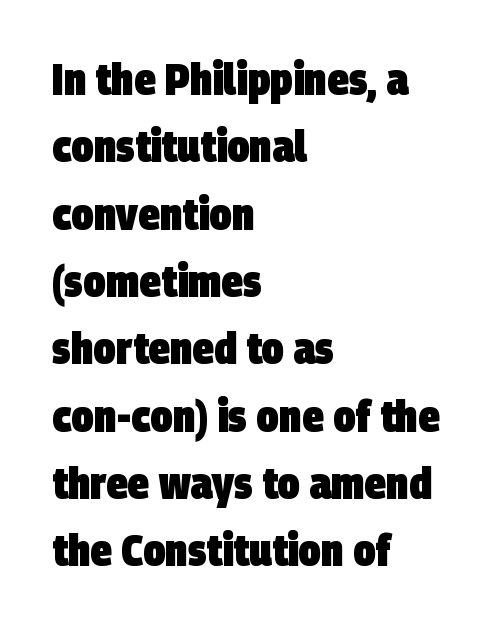
The image shows 44 px heavy, condensed sans-serif type; set left-aligned, normal line spacing (1.53x), normal letter spacing, not underlined; low stroke contrast and a large x-height.
